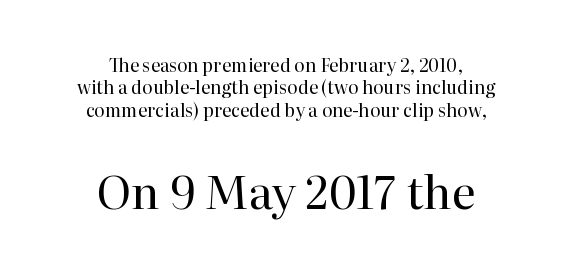
{"serif": "yes", "italic": "no", "bold": "no", "weight": "regular", "width": "normal", "stroke_contrast": "high", "x_height": "medium", "monospaced": "no", "underline": "no", "align": "center", "line_spacing": "normal", "line_spacing_ratio": 1.25, "letter_spacing": "normal", "letter_spacing_em": 0.0, "larger_block": "second", "size_ratio": 2.56, "glyph_px": 46}
